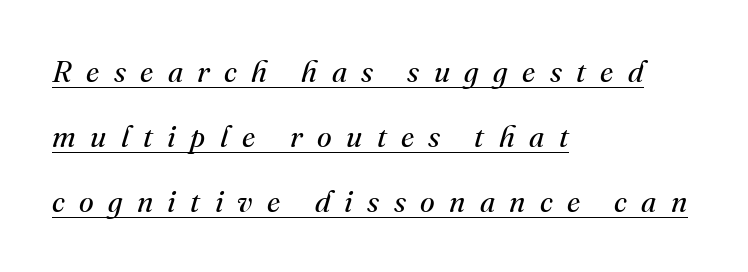
The image shows 30 px regular-weight serif type, italic (leaning right); set left-aligned, loose line spacing (2.16x), unusually wide letter spacing (+0.48 em), underlined; medium stroke contrast and a small x-height.
